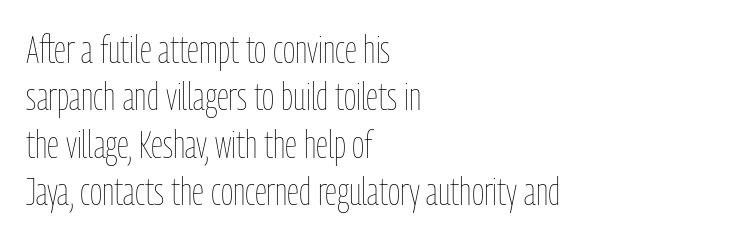
Q: Is the text bold? A: No.
Q: Is the text italic (slanted)? A: No, it is upright.
Q: Is the text underlined? A: No.
Q: How is the paragraph aligned? A: Left-aligned.
Q: Is the spacing between letters normal or unusually wide? A: Normal.
Q: Is the spacing between lines tight, normal or loose? A: Normal.
Q: Width (condensed, normal, or wide)? A: Condensed.
Q: Stroke contrast? A: Low.
Q: x-height? A: Medium.
Q: Monospaced? A: No.
